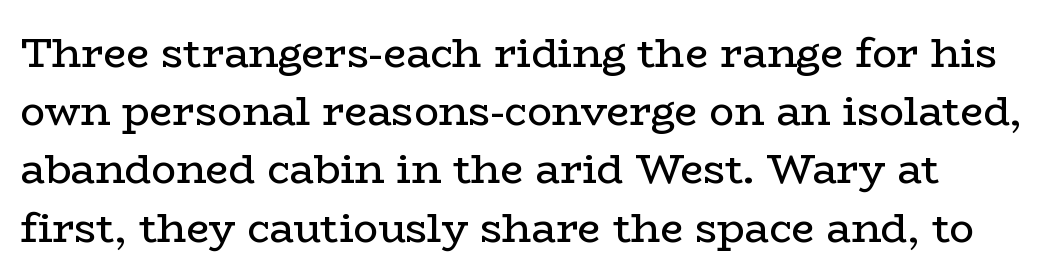
The image shows 41 px regular-weight, wide serif type, upright; set normal line spacing (1.42x), normal letter spacing, not underlined; low stroke contrast and a medium x-height.
